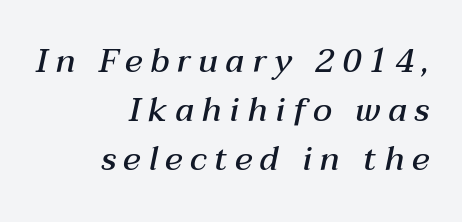
Q: Is the text bold? A: Semi-bold.
Q: Is the text italic (slanted)? A: Yes, it leans right by about 12 degrees.
Q: Is the text underlined? A: No.
Q: How is the paragraph aligned? A: Right-aligned.
Q: Is the spacing between letters normal or unusually wide? A: Unusually wide.
Q: Is the spacing between lines tight, normal or loose? A: Normal.
Q: Width (condensed, normal, or wide)? A: Normal.
Q: Stroke contrast? A: Medium.
Q: x-height? A: Medium.
Q: Monospaced? A: No.
